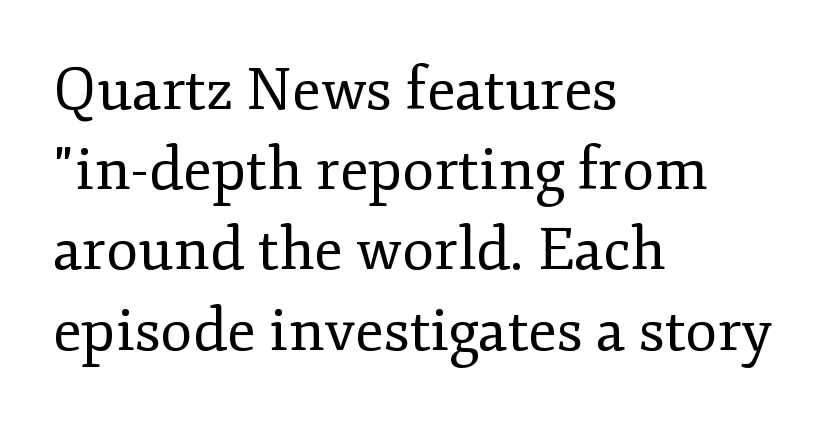
The image shows 59 px regular-weight serif type, upright; set left-aligned, normal line spacing (1.36x), normal letter spacing, not underlined; low stroke contrast and a small x-height.
